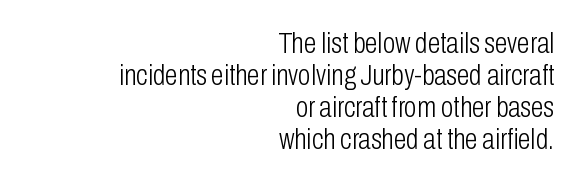
Q: Is the text bold? A: No.
Q: Is the text italic (slanted)? A: No, it is upright.
Q: Is the typeface a serif or a sans-serif typeface? A: Sans-serif.
Q: Is the text underlined? A: No.
Q: How is the paragraph aligned? A: Right-aligned.
Q: Is the spacing between letters normal or unusually wide? A: Normal.
Q: Is the spacing between lines tight, normal or loose? A: Tight.
Q: Width (condensed, normal, or wide)? A: Condensed.
Q: Stroke contrast? A: Low.
Q: x-height? A: Medium.
Q: Monospaced? A: No.
